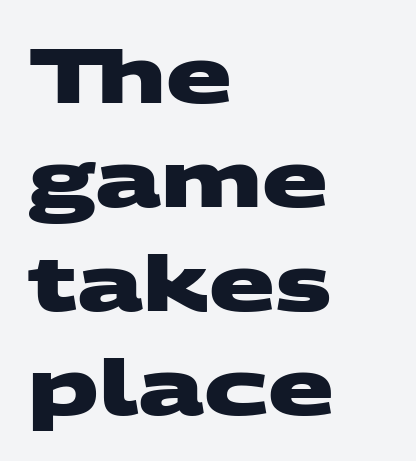
{"serif": "no", "bold": "yes", "weight": "heavy", "width": "wide", "stroke_contrast": "medium", "x_height": "large", "monospaced": "no", "underline": "no", "align": "left", "line_spacing": "normal", "line_spacing_ratio": 1.35, "letter_spacing": "normal", "letter_spacing_em": 0.0, "glyph_px": 77}
